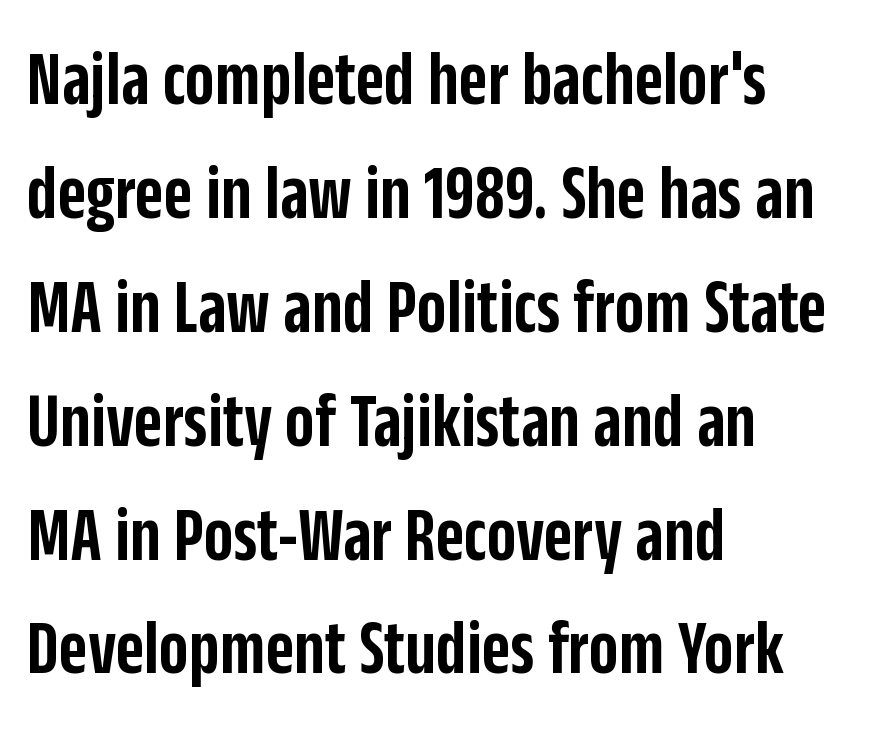
Whoever set this chose a conventional vertical rhythm. Leftover space on each line is placed entirely after the last word. The specimen omits any rule beneath the text block's lines. Each letter's strokes conclude bluntly, with no projecting serifs. A typesetter would call this proportional, since set widths differ per character.
